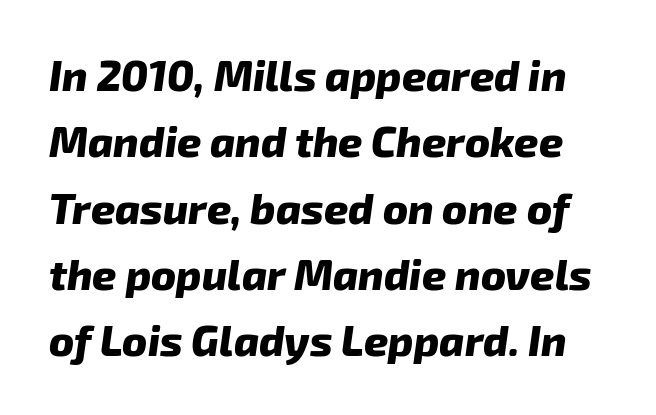
Q: Is the text bold? A: Yes.
Q: Is the text italic (slanted)? A: Yes, it leans right by about 8 degrees.
Q: Is the text underlined? A: No.
Q: Is the spacing between letters normal or unusually wide? A: Normal.
Q: Is the spacing between lines tight, normal or loose? A: Normal.
Q: Width (condensed, normal, or wide)? A: Normal.
Q: Stroke contrast? A: Low.
Q: x-height? A: Medium.
Q: Monospaced? A: No.
